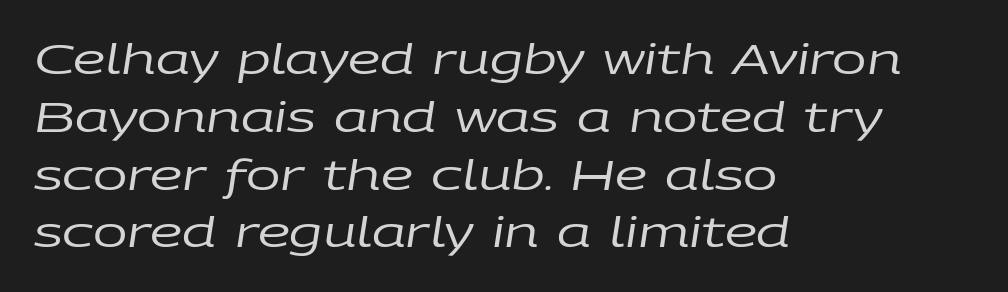
Q: Is the text bold? A: No.
Q: Is the text italic (slanted)? A: Yes, it leans right by about 9 degrees.
Q: Is the text underlined? A: No.
Q: How is the paragraph aligned? A: Left-aligned.
Q: Is the spacing between letters normal or unusually wide? A: Normal.
Q: Is the spacing between lines tight, normal or loose? A: Normal.
Q: Width (condensed, normal, or wide)? A: Wide.
Q: Stroke contrast? A: Low.
Q: x-height? A: Large.
Q: Monospaced? A: No.
